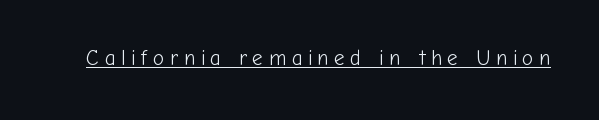
The image shows 21 px text type, upright; set unusually wide letter spacing (+0.26 em), underlined.
